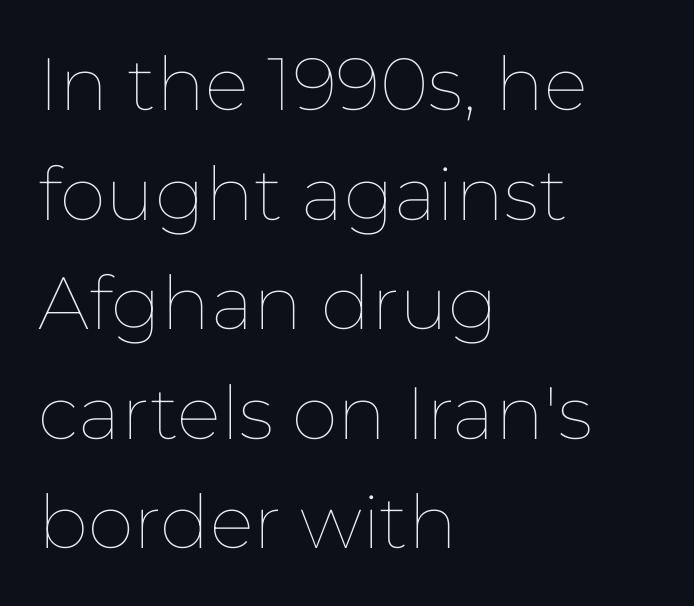
The image shows 74 px thin type, upright; set left-aligned, normal line spacing (1.48x), normal letter spacing, not underlined; low stroke contrast and a medium x-height.
